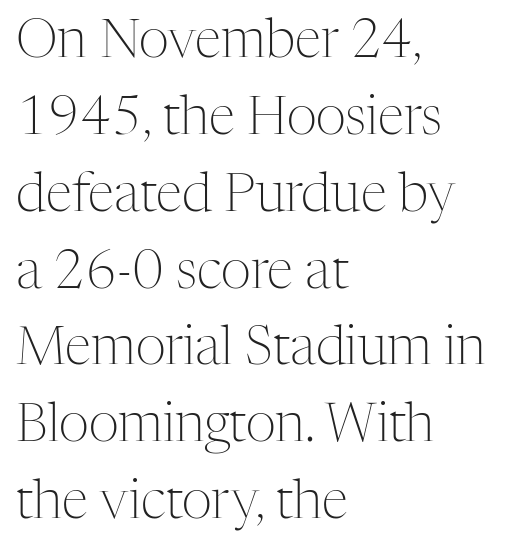
{"serif": "yes", "italic": "no", "bold": "no", "weight": "light", "width": "normal", "stroke_contrast": "medium", "x_height": "medium", "monospaced": "no", "underline": "no", "align": "left", "line_spacing": "normal", "line_spacing_ratio": 1.45, "letter_spacing": "normal", "letter_spacing_em": 0.0, "glyph_px": 53}
